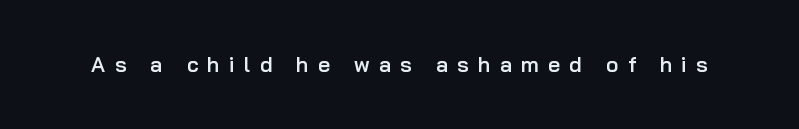
The zone under the glyphs is completely vacant. When letters stand straight like this, we call the style roman or upright. The face used here is a semibold: visibly heavier than regular, lighter than bold. You could only call the tracking loose — the letters float apart.
